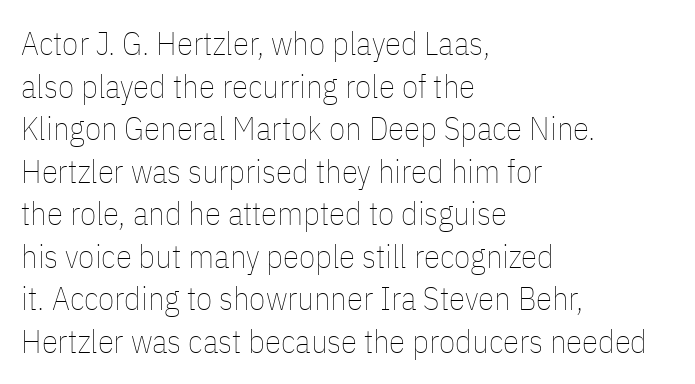
The image shows 33 px thin, condensed type, upright; set left-aligned, normal line spacing (1.29x), normal letter spacing, not underlined; low stroke contrast and a medium x-height.
